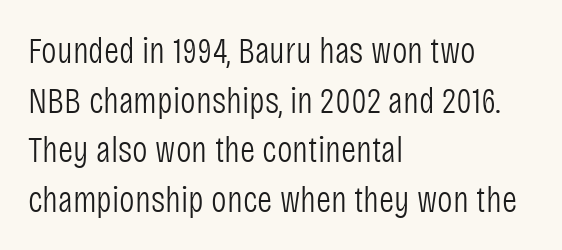
{"serif": "no", "italic": "no", "bold": "no", "weight": "light", "width": "condensed", "stroke_contrast": "low", "x_height": "large", "monospaced": "no", "underline": "no", "align": "left", "line_spacing": "normal", "line_spacing_ratio": 1.34, "letter_spacing": "normal", "letter_spacing_em": 0.0, "glyph_px": 37}
